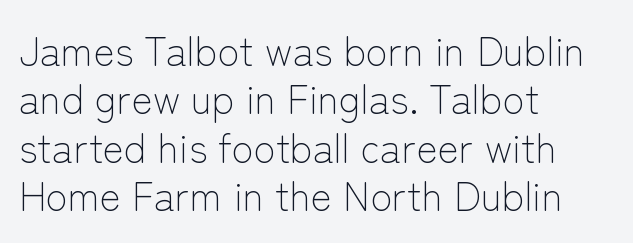
The image shows 40 px light sans-serif type, upright; set left-aligned, line spacing 1.21x, normal letter spacing, not underlined; low stroke contrast and a medium x-height.
